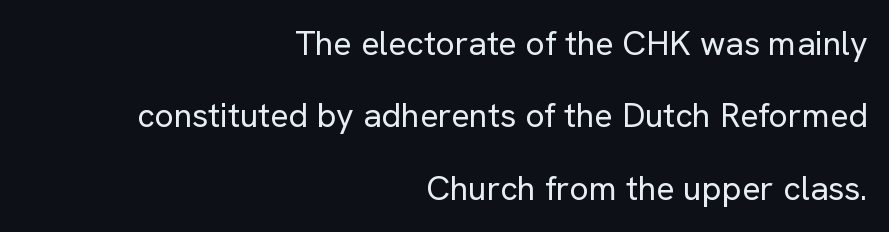
Italic? Not at all — the glyphs are vertical. Looks like regular typesetting: each glyph gets only the width it needs. This rendering employs a face without finishing strokes, i.e., a sans-serif. Type without underlining. What stands out about the letter spacing? Nothing — it is the standard amount.
